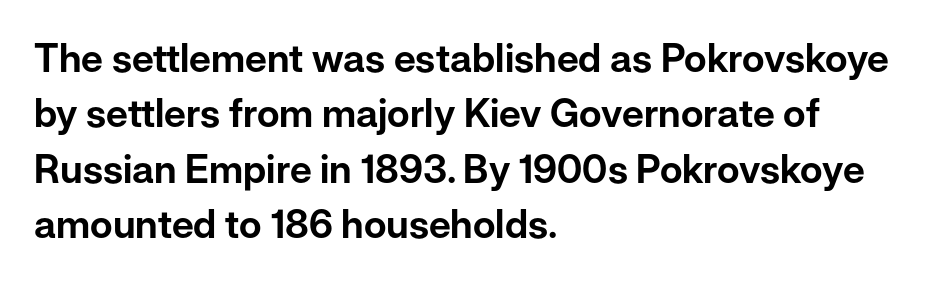
{"serif": "no", "italic": "no", "width": "normal", "stroke_contrast": "low", "x_height": "medium", "monospaced": "no", "underline": "no", "align": "left", "line_spacing": "normal", "line_spacing_ratio": 1.42, "letter_spacing": "normal", "letter_spacing_em": 0.0, "glyph_px": 39}
